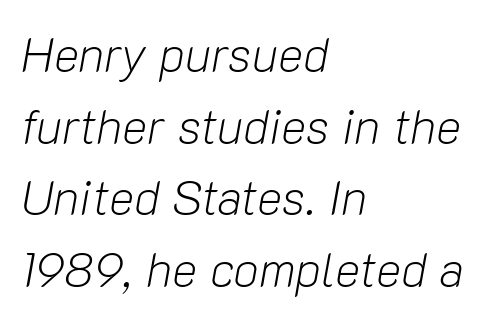
{"italic": "yes", "lean": "right", "slant_degrees": 10, "bold": "no", "weight": "light", "width": "normal", "stroke_contrast": "low", "x_height": "medium", "monospaced": "no", "underline": "no", "align": "left", "line_spacing": "normal", "line_spacing_ratio": 1.49, "letter_spacing": "normal", "letter_spacing_em": 0.0, "glyph_px": 48}
